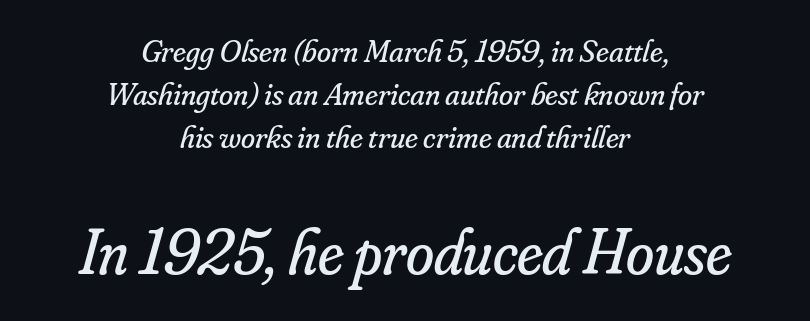
This is oblique type, the kind used for emphasis or titles. Each letter keeps its own natural width here, so spacing adapts to shape. Tracking here is standard; glyphs follow each other at the usual distance. Weight: in the light-to-regular range.
